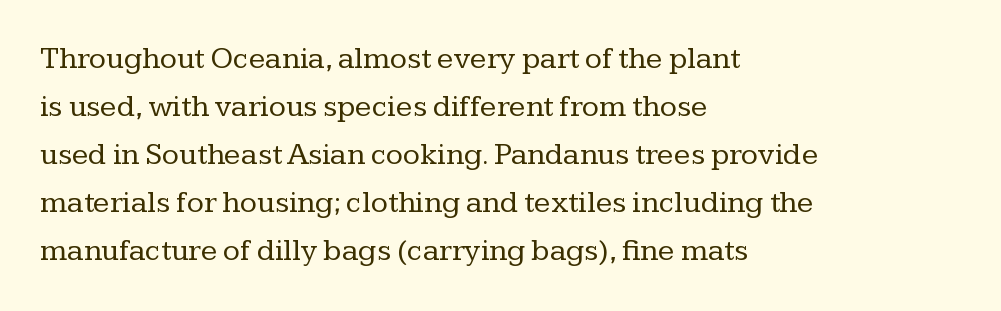
The image shows 31 px regular-weight serif type, upright; set left-aligned, normal line spacing (1.55x), normal letter spacing, not underlined; low stroke contrast and a medium x-height.
